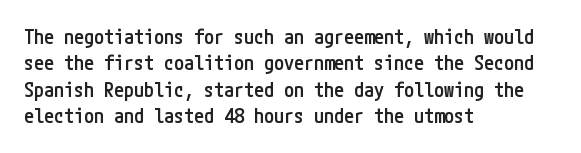
Q: Is the text bold? A: Semi-bold.
Q: Is the text italic (slanted)? A: No, it is upright.
Q: Is the text underlined? A: No.
Q: How is the paragraph aligned? A: Left-aligned.
Q: Is the spacing between letters normal or unusually wide? A: Normal.
Q: Is the spacing between lines tight, normal or loose? A: Normal.
